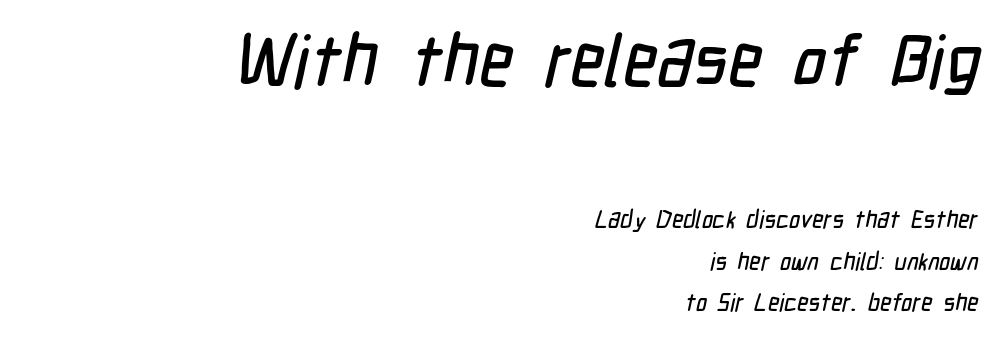
{"serif": "no", "width": "condensed", "stroke_contrast": "low", "x_height": "medium", "monospaced": "no", "underline": "no", "align": "right", "line_spacing_ratio": 1.73, "letter_spacing": "normal", "letter_spacing_em": 0.0, "larger_block": "first", "size_ratio": 3.0, "glyph_px": 72}
